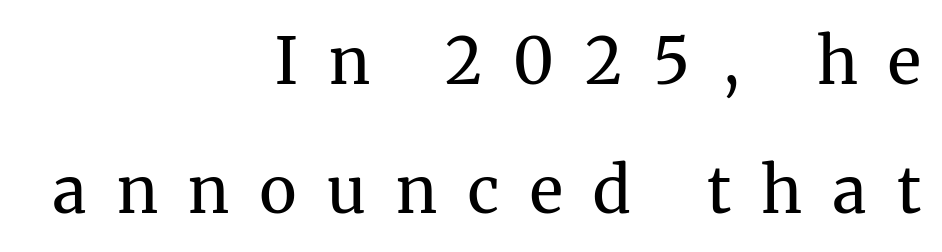
No chunkiness to these letters — they're not bold. There is plenty of visible air inserted between adjacent glyphs. In terms of letterform style, serifs are clearly present. Tall strokes in this sample are plumb rather than angled.
